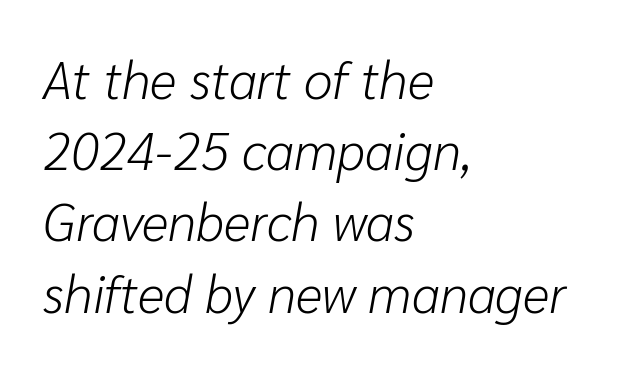
Q: Is the text bold? A: No.
Q: Is the text italic (slanted)? A: Yes, it leans right by about 10 degrees.
Q: Is the text underlined? A: No.
Q: How is the paragraph aligned? A: Left-aligned.
Q: Is the spacing between letters normal or unusually wide? A: Normal.
Q: Is the spacing between lines tight, normal or loose? A: Normal.
Q: Width (condensed, normal, or wide)? A: Normal.
Q: Stroke contrast? A: Low.
Q: x-height? A: Medium.
Q: Monospaced? A: No.
